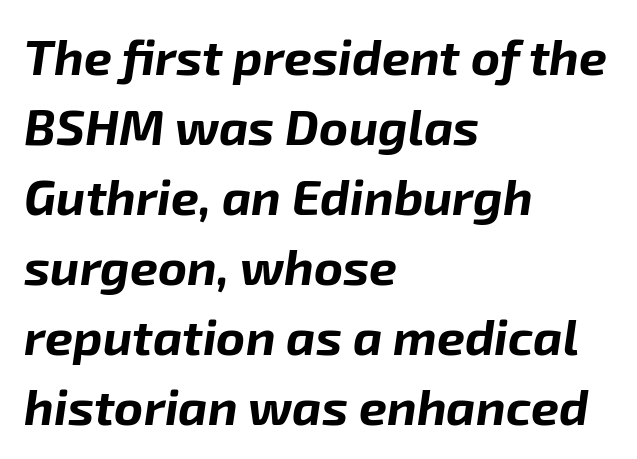
Q: Is the text bold? A: Yes.
Q: Is the text italic (slanted)? A: Yes, it leans right by about 8 degrees.
Q: Is the text underlined? A: No.
Q: How is the paragraph aligned? A: Left-aligned.
Q: Is the spacing between letters normal or unusually wide? A: Normal.
Q: Is the spacing between lines tight, normal or loose? A: Normal.
Q: Width (condensed, normal, or wide)? A: Normal.
Q: Stroke contrast? A: Low.
Q: x-height? A: Medium.
Q: Monospaced? A: No.
